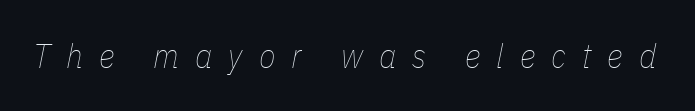
{"italic": "yes", "lean": "right", "slant_degrees": 11, "bold": "no", "weight": "thin", "width": "condensed", "stroke_contrast": "low", "x_height": "medium", "monospaced": "no", "underline": "no", "letter_spacing": "wide", "letter_spacing_em": 0.47, "glyph_px": 34}
